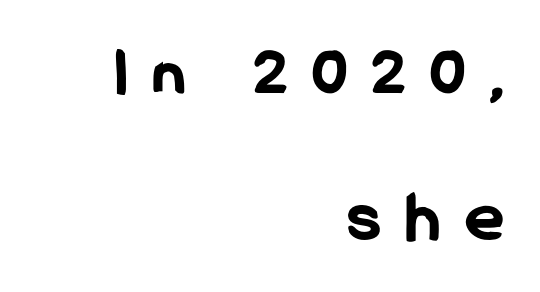
The text was rendered using a sans face with plain stroke endings. A typesetter would mark this as roman, not italic. You could not count columns in this text — the font is proportionally spaced. The vertical gap from one line to the next is large.
